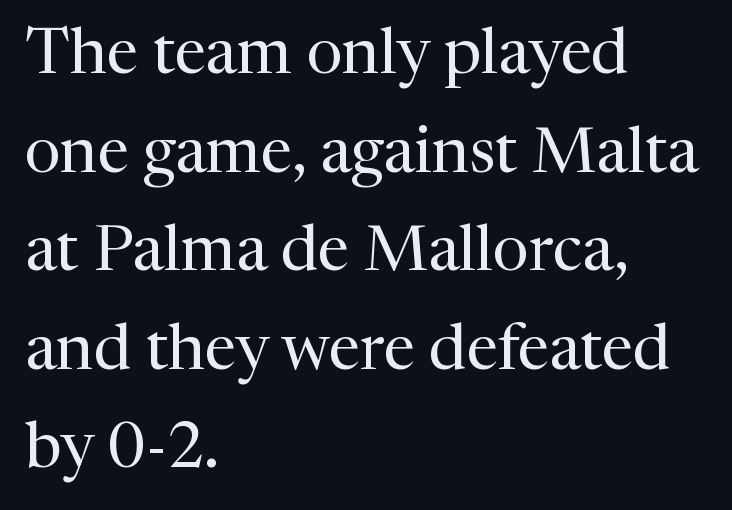
Character widths vary here, with narrow letters taking less room than wide ones. The specimen omits any rule beneath the text block's lines. Vertical stems look standard width or narrower in stroke. Vertically, the passage feels balanced, rows spaced as you'd expect.
